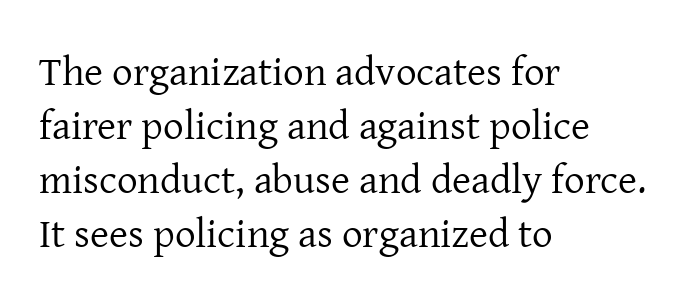
Q: Is the text bold? A: No.
Q: Is the text italic (slanted)? A: No, it is upright.
Q: Is the typeface a serif or a sans-serif typeface? A: Serif.
Q: Is the text underlined? A: No.
Q: How is the paragraph aligned? A: Left-aligned.
Q: Is the spacing between letters normal or unusually wide? A: Normal.
Q: Is the spacing between lines tight, normal or loose? A: Normal.
Q: Width (condensed, normal, or wide)? A: Normal.
Q: Stroke contrast? A: Low.
Q: x-height? A: Medium.
Q: Monospaced? A: No.
